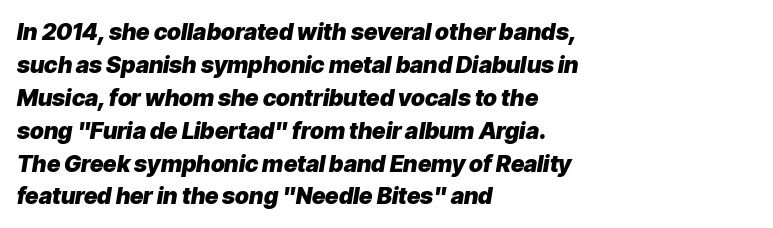
The image shows 23 px bold type, italic (leaning right); set left-aligned, normal line spacing (1.43x), normal letter spacing, not underlined.
